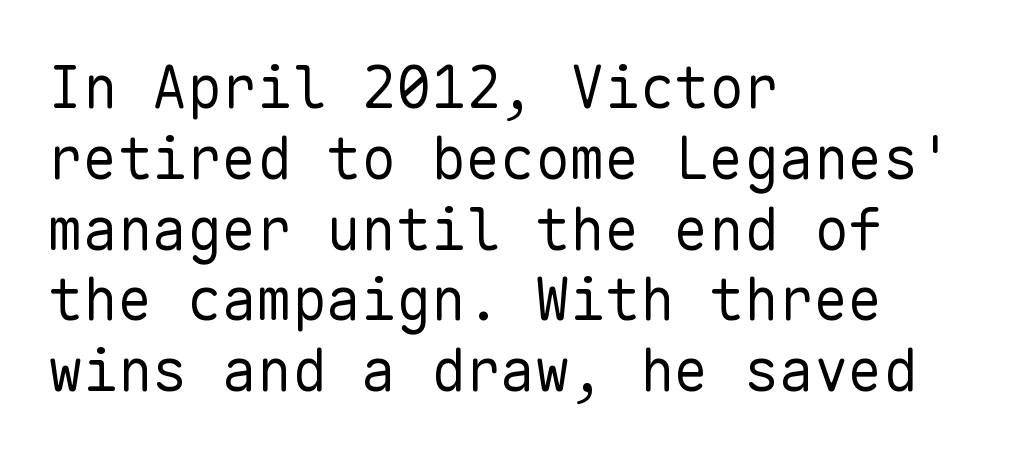
The image shows 58 px regular-weight sans-serif type, upright, monospaced; set left-aligned, line spacing 1.22x, normal letter spacing, not underlined; low stroke contrast and a medium x-height.
